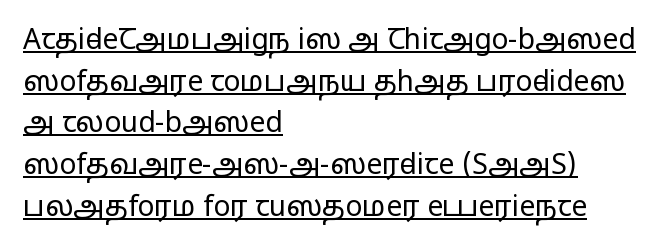
The image shows 28 px regular-weight, wide sans-serif type, upright; set left-aligned, normal line spacing (1.49x), normal letter spacing, underlined; low stroke contrast and a medium x-height.
